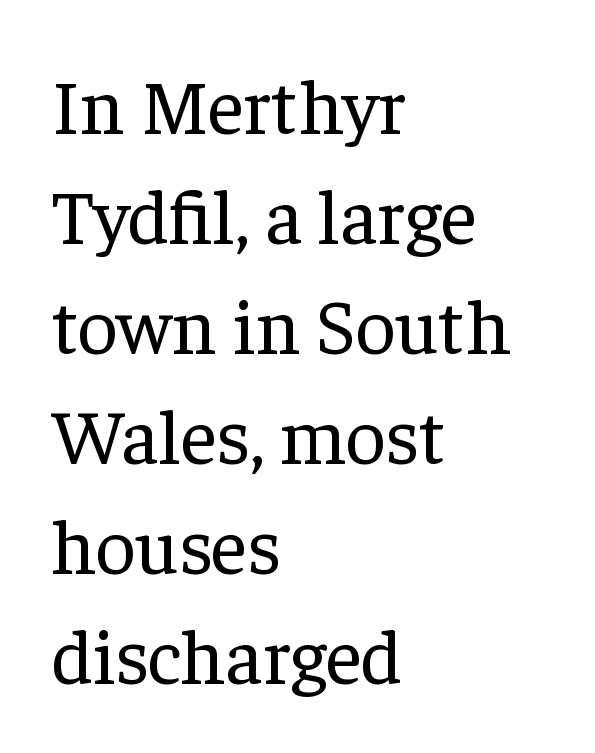
The image shows 78 px regular-weight serif type, upright; set left-aligned, normal line spacing (1.41x), normal letter spacing, not underlined; low stroke contrast and a medium x-height.
